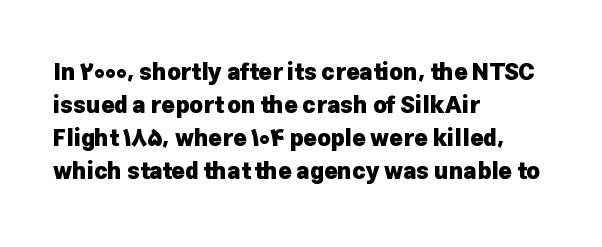
Q: Is the text bold? A: Yes.
Q: Is the text italic (slanted)? A: No, it is upright.
Q: Is the text underlined? A: No.
Q: How is the paragraph aligned? A: Left-aligned.
Q: Is the spacing between letters normal or unusually wide? A: Normal.
Q: Is the spacing between lines tight, normal or loose? A: Normal.
